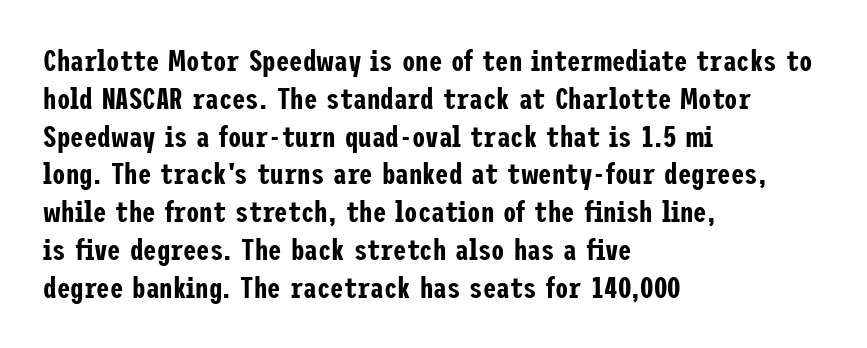
Q: Is the text italic (slanted)? A: No, it is upright.
Q: Is the typeface a serif or a sans-serif typeface? A: Sans-serif.
Q: Is the text underlined? A: No.
Q: How is the paragraph aligned? A: Left-aligned.
Q: Is the spacing between letters normal or unusually wide? A: Normal.
Q: Is the spacing between lines tight, normal or loose? A: Normal.
Q: Width (condensed, normal, or wide)? A: Condensed.
Q: Stroke contrast? A: Low.
Q: x-height? A: Medium.
